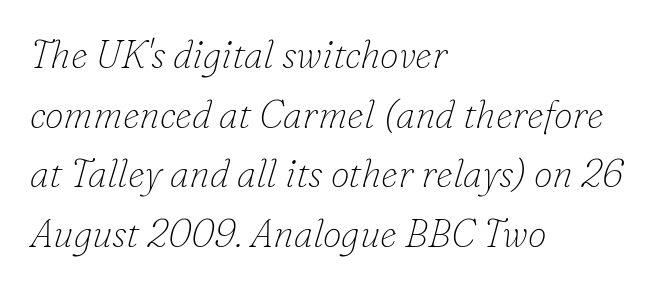
No word sits above an underline. Every row of glyphs begins at an identical x-position on the left. Each letter's strokes conclude with small projecting serifs. The strokes are not fattened; the text isn't bold. There is no visible air inserted between adjacent glyphs. Quick note: italic.
